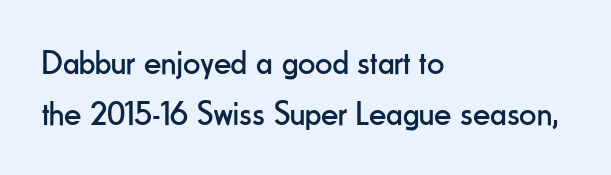
Q: Is the text bold? A: No.
Q: Is the text italic (slanted)? A: No, it is upright.
Q: Is the typeface a serif or a sans-serif typeface? A: Sans-serif.
Q: Is the text underlined? A: No.
Q: How is the paragraph aligned? A: Left-aligned.
Q: Is the spacing between letters normal or unusually wide? A: Normal.
Q: Is the spacing between lines tight, normal or loose? A: Normal.
Q: Width (condensed, normal, or wide)? A: Condensed.
Q: Stroke contrast? A: Low.
Q: x-height? A: Small.
Q: Monospaced? A: No.
